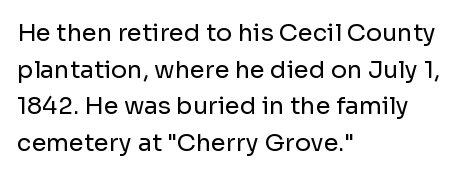
Q: Is the text bold? A: No.
Q: Is the text italic (slanted)? A: No, it is upright.
Q: Is the text underlined? A: No.
Q: How is the paragraph aligned? A: Left-aligned.
Q: Is the spacing between letters normal or unusually wide? A: Normal.
Q: Is the spacing between lines tight, normal or loose? A: Normal.
